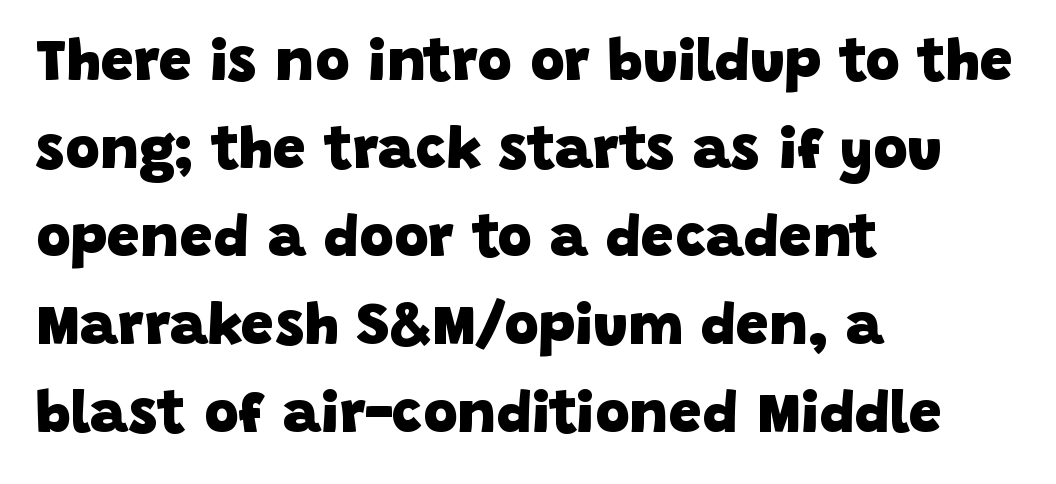
The image shows 59 px heavy sans-serif type; set left-aligned, normal line spacing (1.49x), normal letter spacing, not underlined; low stroke contrast and a large x-height.
